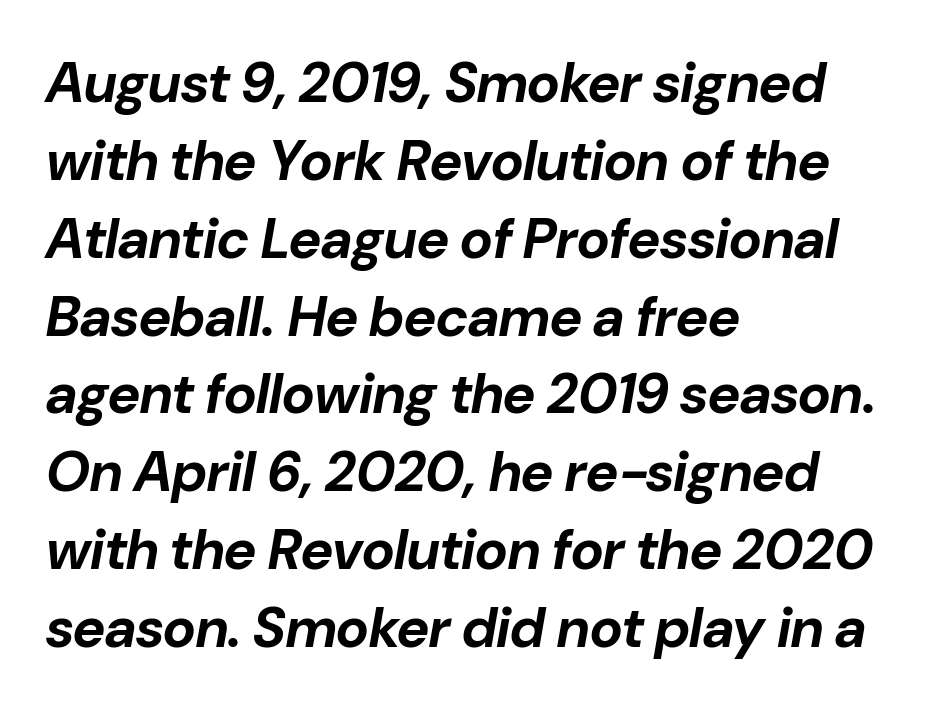
{"italic": "yes", "lean": "right", "slant_degrees": 10, "bold": "yes", "weight": "bold", "width": "normal", "stroke_contrast": "low", "x_height": "medium", "monospaced": "no", "underline": "no", "align": "left", "line_spacing": "normal", "line_spacing_ratio": 1.39, "letter_spacing": "normal", "letter_spacing_em": 0.0, "glyph_px": 56}
